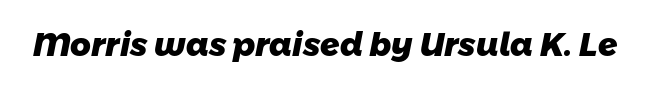
The image shows 32 px heavy sans-serif type; set normal letter spacing, not underlined; low stroke contrast and a medium x-height.
